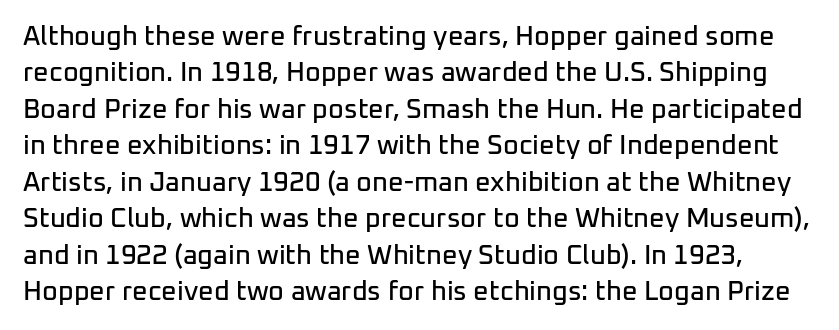
{"italic": "no", "underline": "no", "line_spacing": "normal", "line_spacing_ratio": 1.35, "letter_spacing": "normal", "letter_spacing_em": 0.0, "glyph_px": 27}
